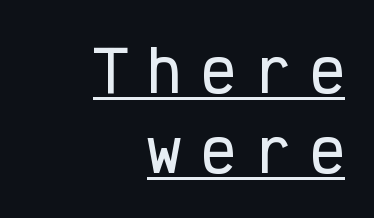
This sample uses an upright cut, with every glyph sitting square on the baseline. These lines sit exactly where default settings would place them. Unlike a traditional serif, this face leaves its strokes unadorned. This sample carries an underscore along the baseline area.
